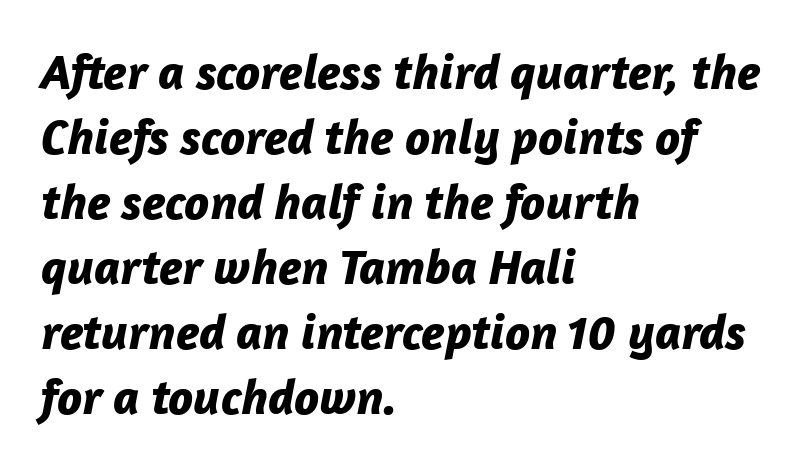
{"italic": "yes", "lean": "right", "slant_degrees": 12, "bold": "yes", "weight": "bold", "width": "normal", "stroke_contrast": "low", "x_height": "medium", "monospaced": "no", "underline": "no", "align": "left", "line_spacing": "normal", "line_spacing_ratio": 1.3, "letter_spacing": "normal", "letter_spacing_em": 0.0, "glyph_px": 50}
